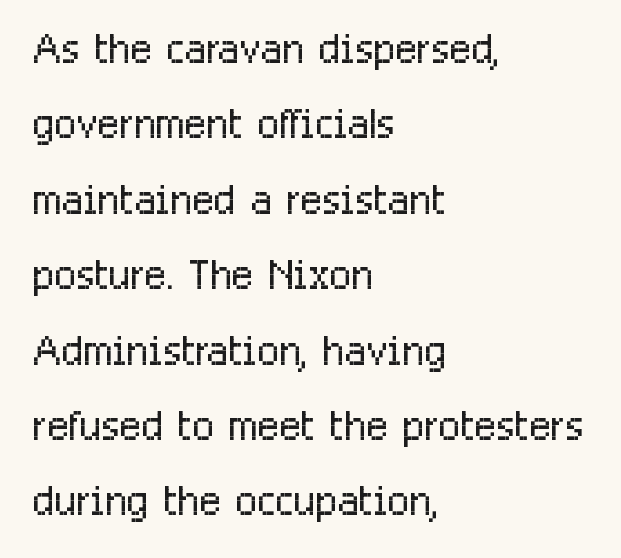
The image shows 58 px light, condensed sans-serif type, upright; set left-aligned, normal line spacing (1.3x), normal letter spacing, not underlined; low stroke contrast and a medium x-height.
